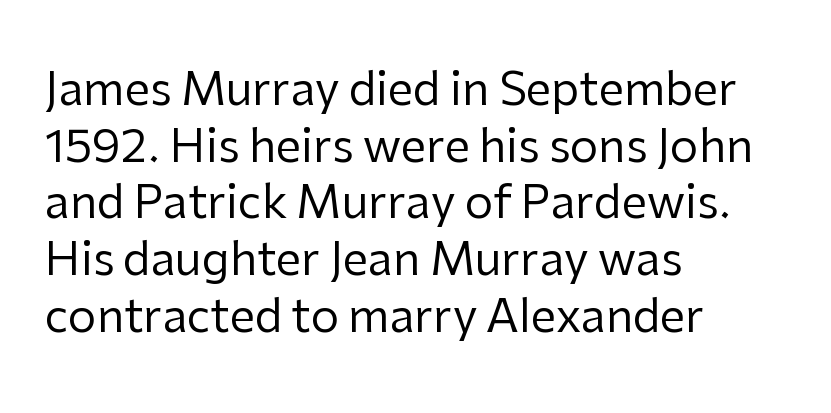
A typesetter would call this zero additional tracking. The rag falls on the right side of this text block. The typesetting does not lean heavy: it is not bold. Has an underline been added? It has not.
